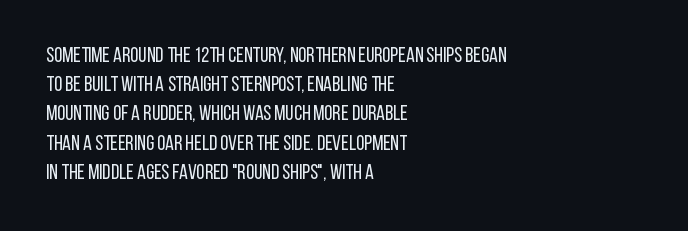
Q: Is the text bold? A: No.
Q: Is the text italic (slanted)? A: No, it is upright.
Q: Is the text underlined? A: No.
Q: How is the paragraph aligned? A: Left-aligned.
Q: Is the spacing between letters normal or unusually wide? A: Normal.
Q: Is the spacing between lines tight, normal or loose? A: Normal.
